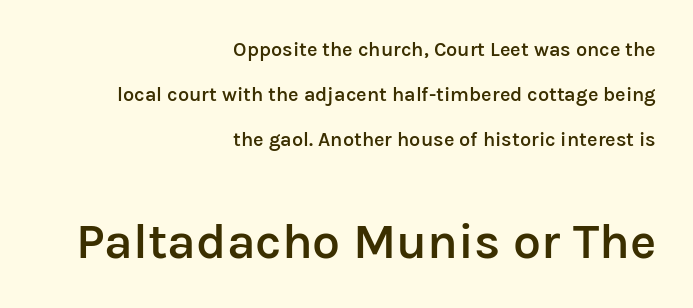
The image shows 50 px semibold sans-serif type, upright; set right-aligned, loose line spacing (2.25x), normal letter spacing, not underlined; the second (bottom) block is 2.5x larger; low stroke contrast and a medium x-height.
